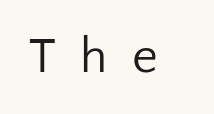
Q: Is the text bold? A: No.
Q: Is the text italic (slanted)? A: No, it is upright.
Q: Is the typeface a serif or a sans-serif typeface? A: Sans-serif.
Q: Is the text underlined? A: No.
Q: Is the spacing between letters normal or unusually wide? A: Unusually wide.
Q: Width (condensed, normal, or wide)? A: Normal.
Q: Stroke contrast? A: Low.
Q: x-height? A: Medium.
Q: Monospaced? A: No.
